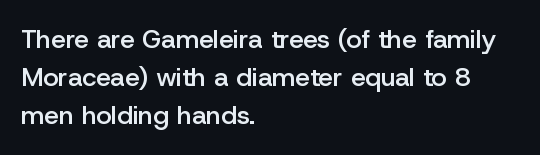
These lines keep a tight, regular rhythm from letter to letter. The rag falls on the right side of this text block. Glance below the letters and you will spot only blank space. Interline gaps are of average width in this sample.
